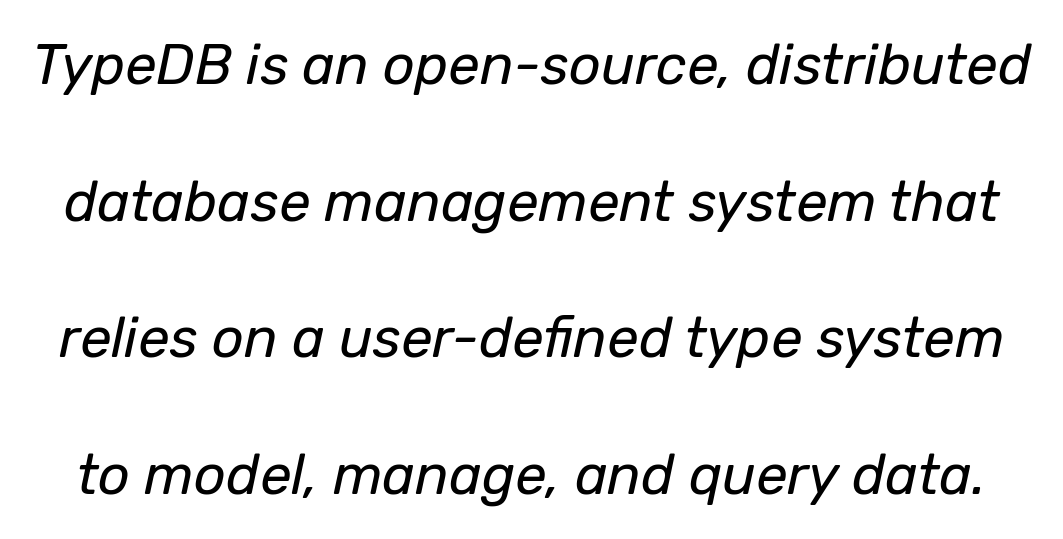
{"italic": "yes", "lean": "right", "slant_degrees": 12, "bold": "no", "weight": "regular", "width": "normal", "stroke_contrast": "low", "x_height": "medium", "monospaced": "no", "underline": "no", "line_spacing": "loose", "line_spacing_ratio": 2.44, "letter_spacing": "normal", "letter_spacing_em": 0.0, "glyph_px": 56}
